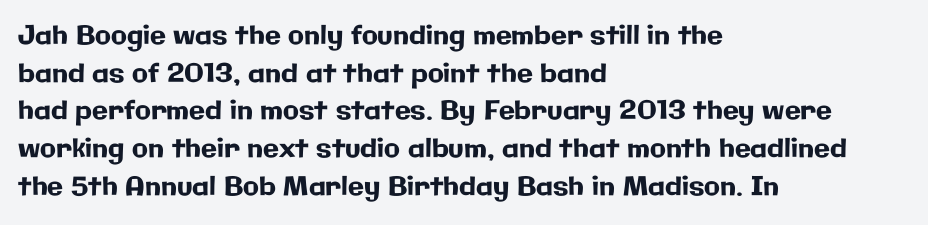
Which margin do the lines hug? The left one — the right edge is uneven. This sample uses plain, unmodified letter spacing. Glance below the letters and you will spot only blank space. Baseline-to-baseline distance is the conventional proportion of letter height.
